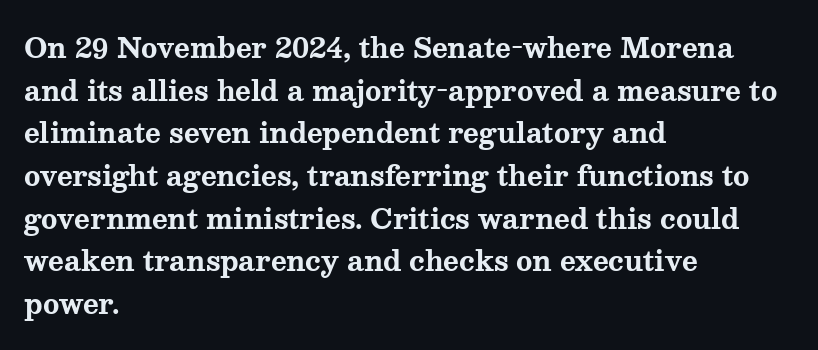
Typesetter's note: full bold, strokes at maximum text heaviness. Compared with typical paragraphs, the rows here are spaced about the same. Layout note: lines flush left. The passage shown is not underscored anywhere.
